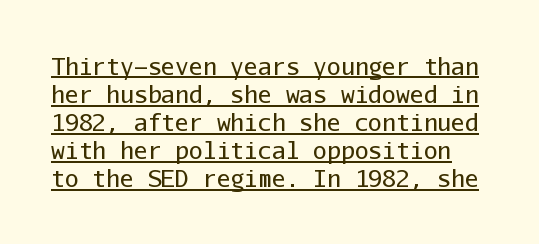
Q: Is the text bold? A: No.
Q: Is the text italic (slanted)? A: No, it is upright.
Q: Is the text underlined? A: Yes.
Q: Is the spacing between letters normal or unusually wide? A: Normal.
